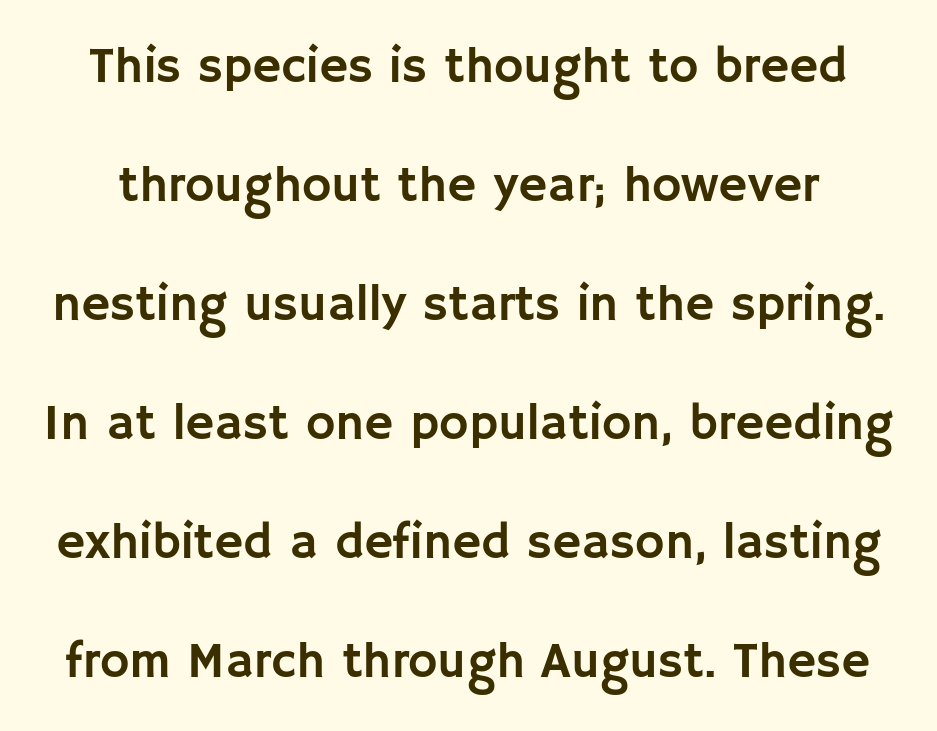
Q: Is the text italic (slanted)? A: No, it is upright.
Q: Is the typeface a serif or a sans-serif typeface? A: Sans-serif.
Q: Is the text underlined? A: No.
Q: Is the spacing between letters normal or unusually wide? A: Normal.
Q: Is the spacing between lines tight, normal or loose? A: Loose.
Q: Width (condensed, normal, or wide)? A: Normal.
Q: Stroke contrast? A: Low.
Q: x-height? A: Large.
Q: Monospaced? A: No.
